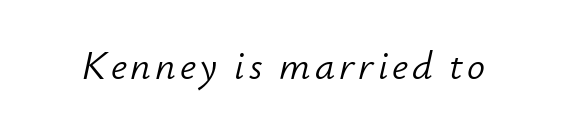
{"italic": "yes", "lean": "right", "slant_degrees": 12, "bold": "no", "weight": "light", "width": "normal", "stroke_contrast": "low", "x_height": "small", "monospaced": "no", "underline": "no", "glyph_px": 40}
